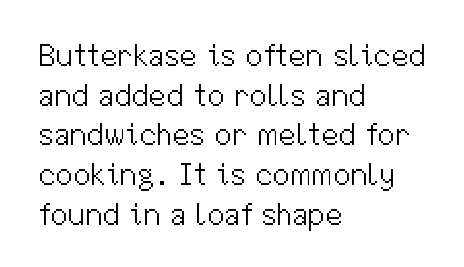
A quiet, ordinary-to-light weight characterises the typeface. The lines sit at an ordinary, default distance from one another. Font category for this specimen: sans-serif. Is the block centered? No — it sits flush against the left margin. Nobody drew a line under any word here. Spacing verdict: proportional, widths tailored to each character.
